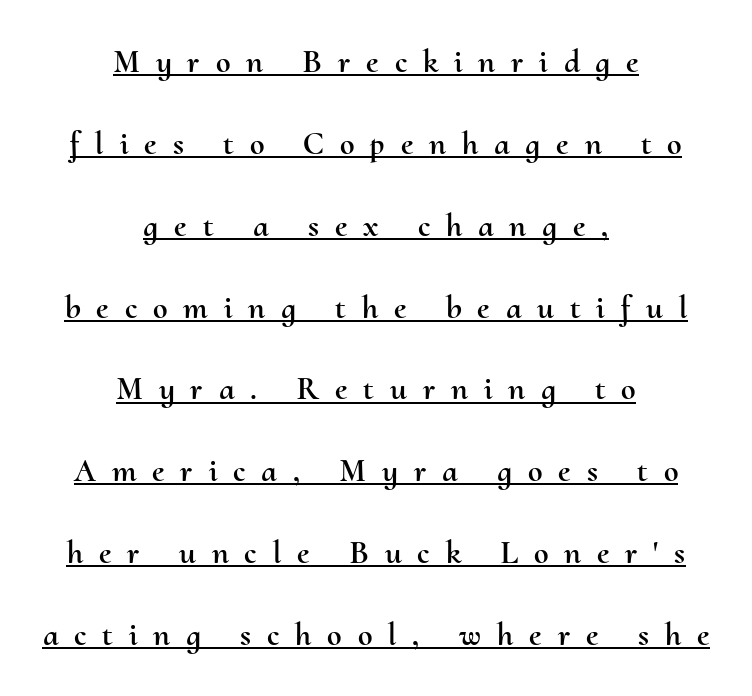
The rendering uses natural spacing where letterforms have individual widths. The rendering uses the underline text-decoration. Neither beginnings nor endings align; midpoints do. The letters are spread apart with noticeably loose tracking. Leading is clearly above the norm, producing a sparse column. If you drew a line through each stem, it would be perfectly vertical.
